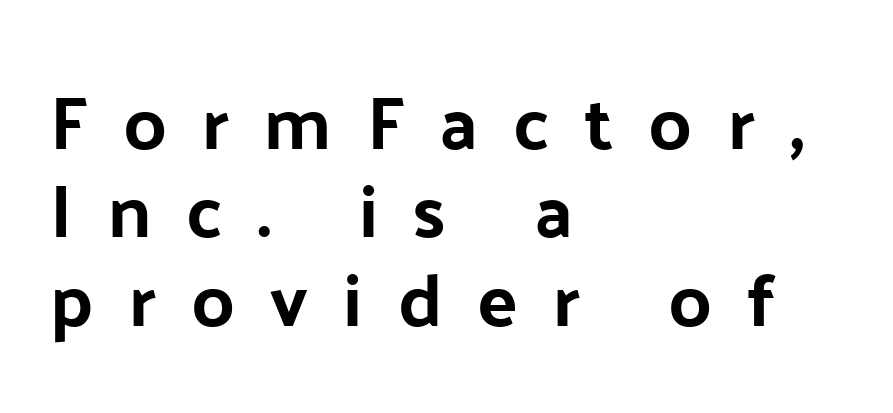
{"serif": "no", "italic": "no", "width": "normal", "stroke_contrast": "low", "x_height": "medium", "monospaced": "no", "underline": "no", "align": "left", "line_spacing_ratio": 1.18, "letter_spacing": "wide", "letter_spacing_em": 0.47, "glyph_px": 75}
